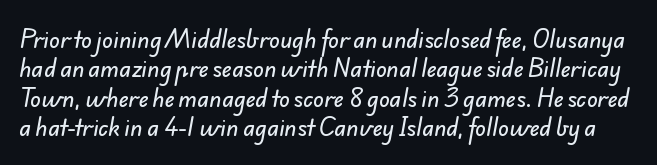
Words appear dense and cohesive because spacing is normal. Underline: absent. In terms of leading, this rendering sits right in the middle.
